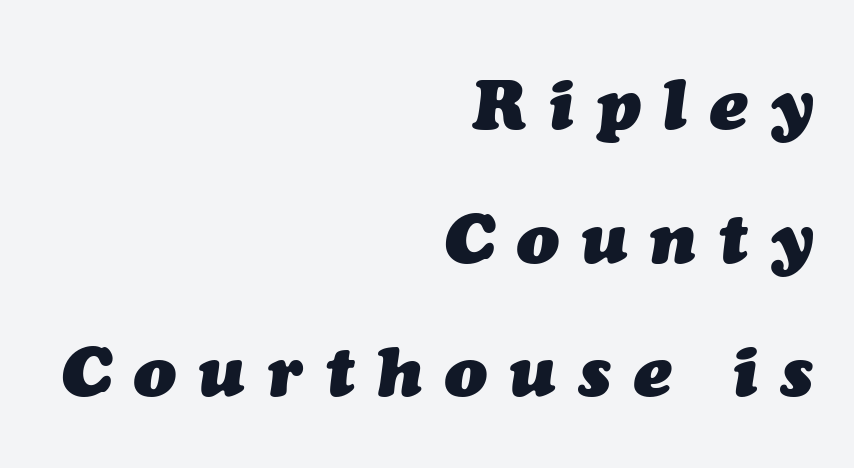
The image shows 70 px heavy type, italic (leaning right); set right-aligned, loose line spacing (1.91x), unusually wide letter spacing (+0.33 em), not underlined; medium stroke contrast and a medium x-height.
